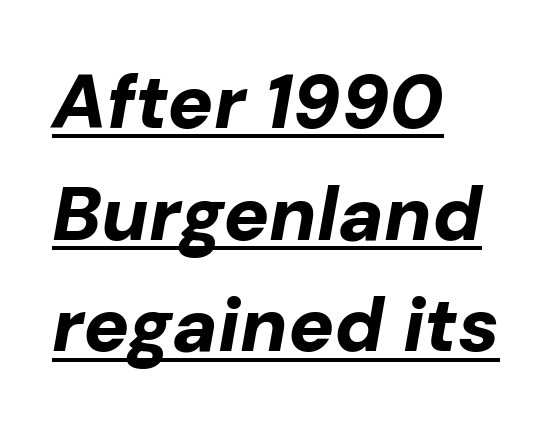
Q: Is the text bold? A: Yes.
Q: Is the text italic (slanted)? A: Yes, it leans right by about 10 degrees.
Q: Is the text underlined? A: Yes.
Q: How is the paragraph aligned? A: Left-aligned.
Q: Is the spacing between letters normal or unusually wide? A: Normal.
Q: Is the spacing between lines tight, normal or loose? A: Normal.
Q: Width (condensed, normal, or wide)? A: Normal.
Q: Stroke contrast? A: Low.
Q: x-height? A: Medium.
Q: Monospaced? A: No.
